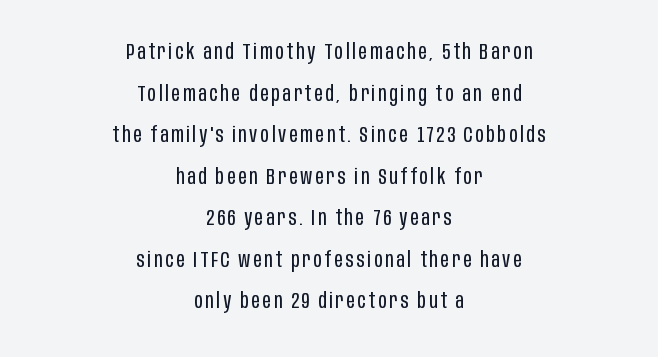
The image shows 21 px text type, upright; set centered, loose line spacing (1.98x), not underlined.
